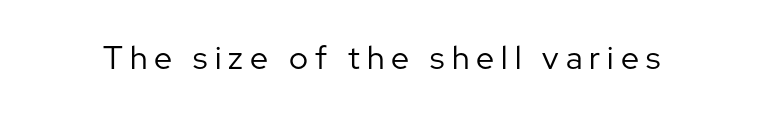
The image shows 32 px regular-weight sans-serif type, upright; set unusually wide letter spacing (+0.22 em), not underlined; low stroke contrast and a medium x-height.
